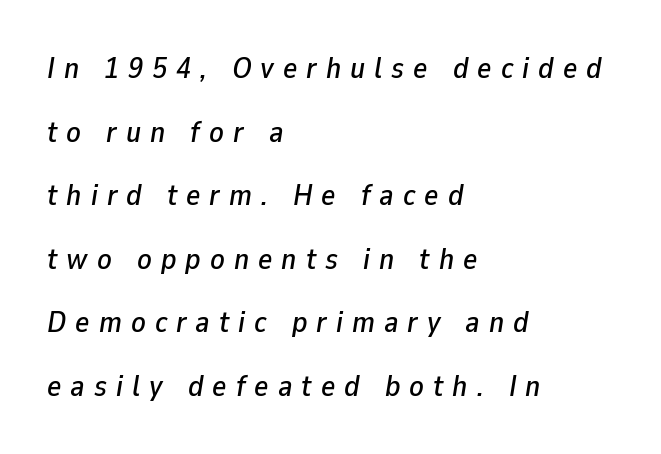
Bare-footed words on every line. A typesetter would call this proportional, since set widths differ per character. Every character sits at an angle, as italics do. The tracking reads as deliberately expanded to a designer's eye.
